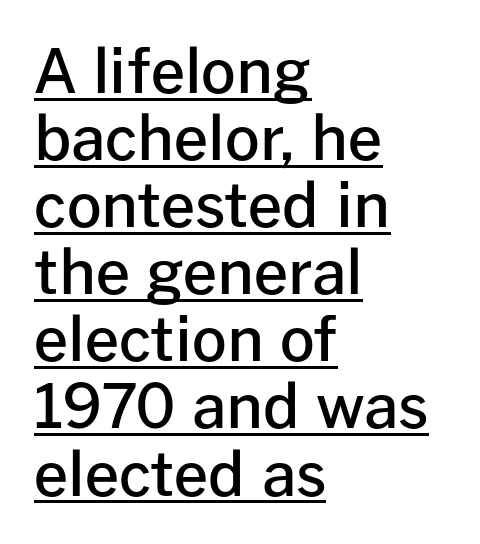
Stroke terminals: plain, sans-serif. Typesetter's note: demi weight, one step under bold. This sample trades vertical openness for compactness between lines. The face used here is proportionally spaced, like ordinary book or web type. Between one letter and the next there's only the usual sliver of space. The axis of the letterforms is exactly vertical.
